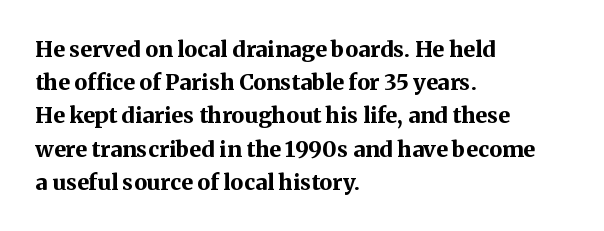
Leading matches the norm, producing a regular column. The area under the type is left untouched. Does extra space separate the letters? No, they use regular spacing. These lines were composed using upright roman letters.
